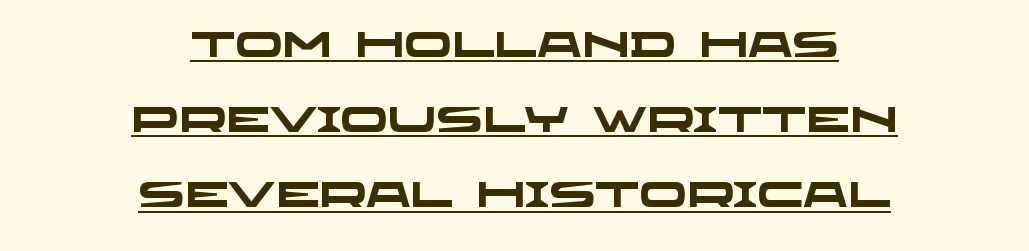
Q: Is the text bold? A: Yes.
Q: Is the typeface a serif or a sans-serif typeface? A: Sans-serif.
Q: Is the text underlined? A: Yes.
Q: How is the paragraph aligned? A: Centered.
Q: Is the spacing between letters normal or unusually wide? A: Normal.
Q: Is the spacing between lines tight, normal or loose? A: Loose.
Q: Width (condensed, normal, or wide)? A: Wide.
Q: Stroke contrast? A: Low.
Q: x-height? A: Large.
Q: Monospaced? A: No.
